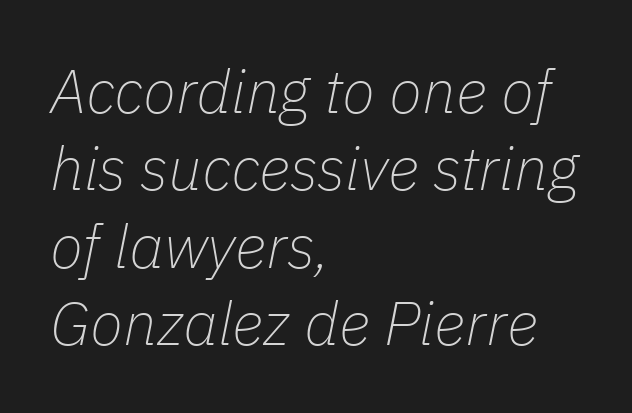
The image shows 61 px thin type, italic (leaning right); set left-aligned, normal line spacing (1.27x), normal letter spacing, not underlined; low stroke contrast and a medium x-height.
